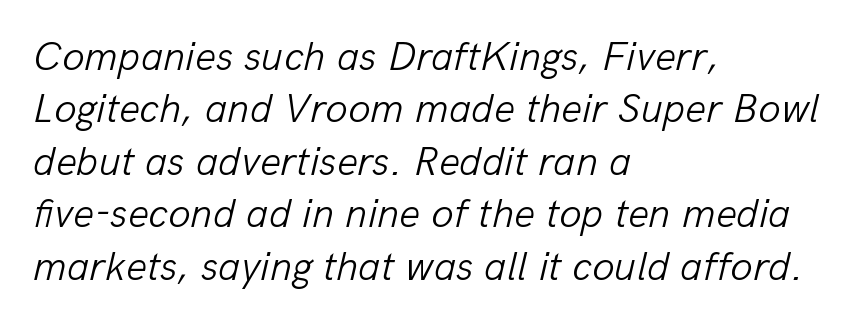
{"italic": "yes", "lean": "right", "slant_degrees": 13, "bold": "no", "weight": "light", "width": "normal", "stroke_contrast": "low", "x_height": "medium", "monospaced": "no", "underline": "no", "align": "left", "line_spacing": "normal", "line_spacing_ratio": 1.28, "letter_spacing": "normal", "letter_spacing_em": 0.0, "glyph_px": 41}
